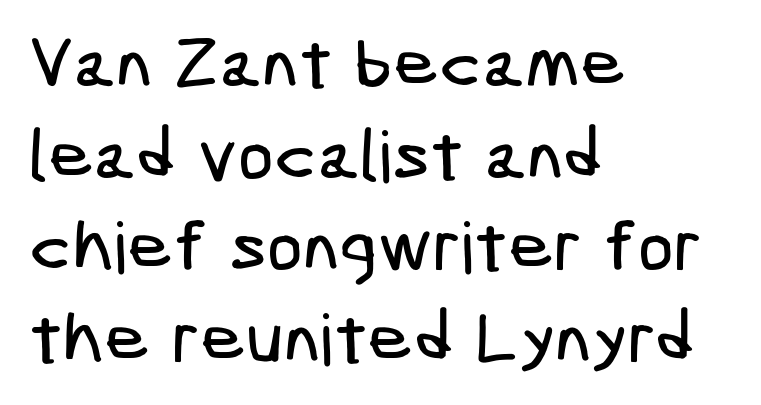
{"serif": "no", "width": "condensed", "stroke_contrast": "low", "x_height": "medium", "underline": "no", "align": "left", "line_spacing": "normal", "line_spacing_ratio": 1.29, "letter_spacing": "normal", "letter_spacing_em": 0.0, "glyph_px": 71}
